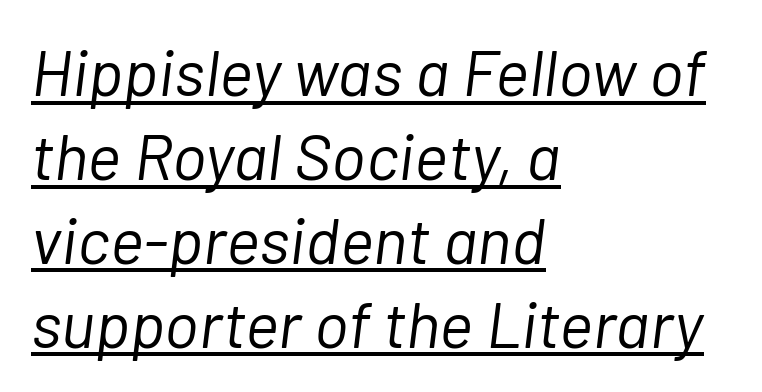
Heaviness? Minimal to ordinary, like unemphasized prose. Decoration check: the copy is underlined. Summary of vertical rhythm: regular, with standard interline spacing. Designer's note — italics engaged.
